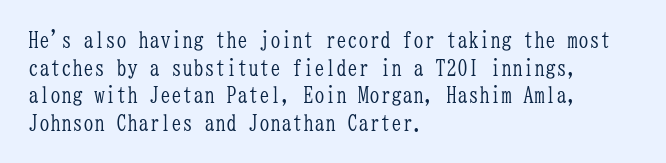
The typeface has the unassuming heft of standard copy or less. Vertical strokes here are truly vertical. A clean baseline with only descenders dipping below it. Default kerning and tracking; the words read as compact shapes.
